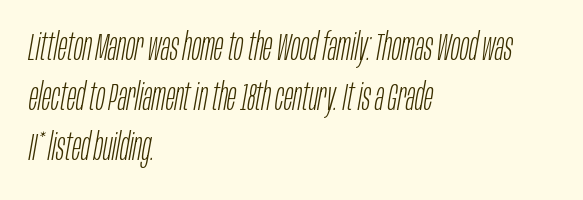
Q: Is the text bold? A: No.
Q: Is the text italic (slanted)? A: Yes, it leans right by about 10 degrees.
Q: Is the text underlined? A: No.
Q: How is the paragraph aligned? A: Left-aligned.
Q: Is the spacing between letters normal or unusually wide? A: Normal.
Q: Is the spacing between lines tight, normal or loose? A: Normal.
Q: Width (condensed, normal, or wide)? A: Condensed.
Q: Stroke contrast? A: Low.
Q: x-height? A: Large.
Q: Monospaced? A: No.
